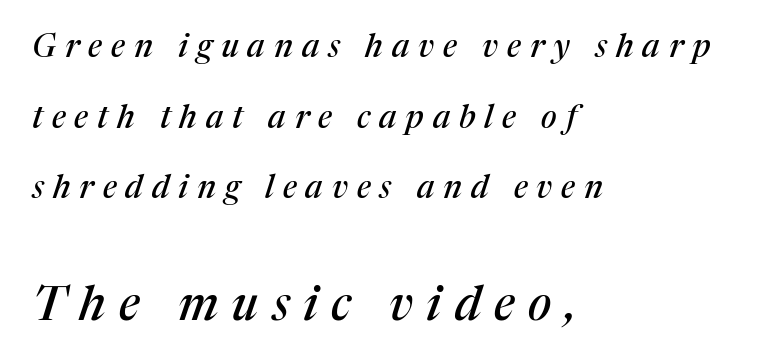
The image shows 48 px serif type, italic (leaning right); set left-aligned, loose line spacing (2.21x), unusually wide letter spacing (+0.28 em), not underlined; the second (bottom) block is 1.5x larger; medium stroke contrast and a medium x-height.
